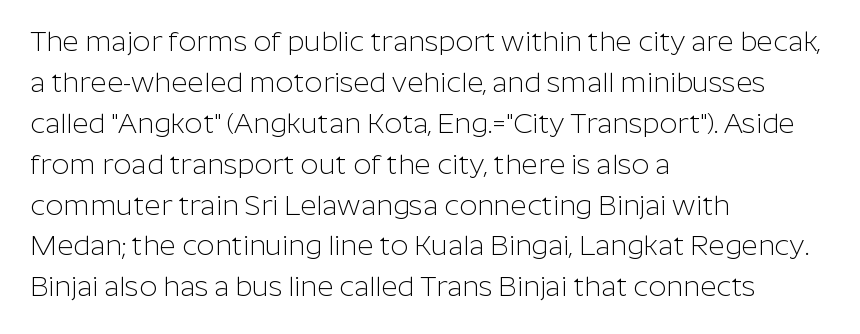
The image shows 28 px light sans-serif type, upright; set left-aligned, normal line spacing (1.46x), normal letter spacing, not underlined; low stroke contrast and a medium x-height.
